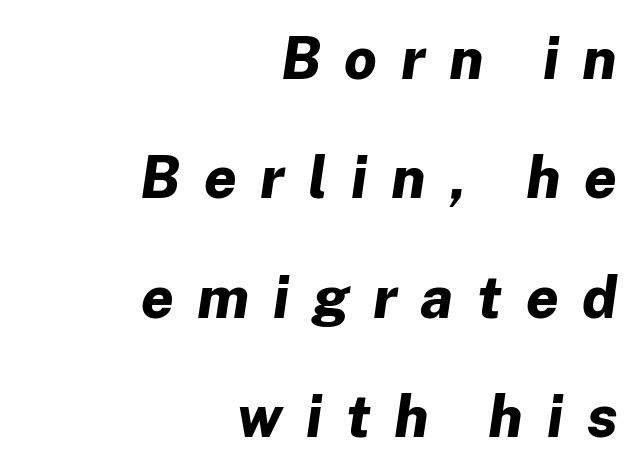
The image shows 58 px bold type, italic (leaning right); set right-aligned, loose line spacing (2.06x), unusually wide letter spacing (+0.41 em), not underlined; low stroke contrast and a medium x-height.
